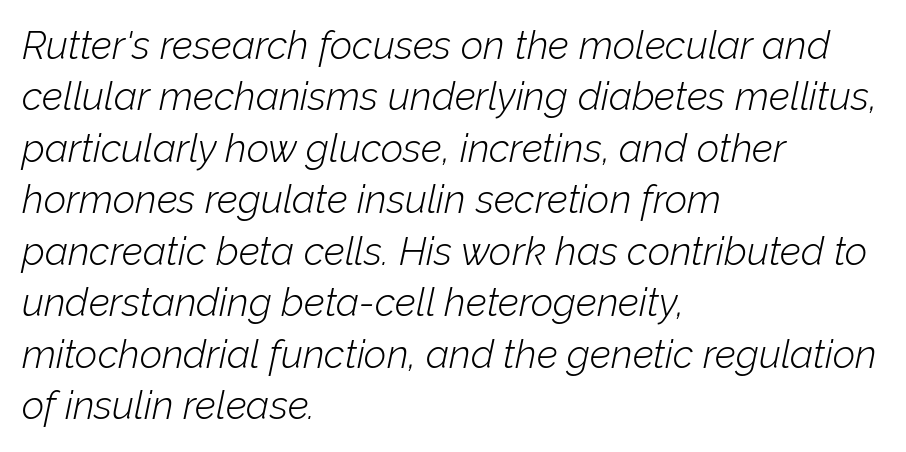
Q: Is the text bold? A: No.
Q: Is the text italic (slanted)? A: Yes, it leans right by about 12 degrees.
Q: Is the text underlined? A: No.
Q: How is the paragraph aligned? A: Left-aligned.
Q: Is the spacing between letters normal or unusually wide? A: Normal.
Q: Is the spacing between lines tight, normal or loose? A: Normal.
Q: Width (condensed, normal, or wide)? A: Normal.
Q: Stroke contrast? A: Low.
Q: x-height? A: Medium.
Q: Monospaced? A: No.
